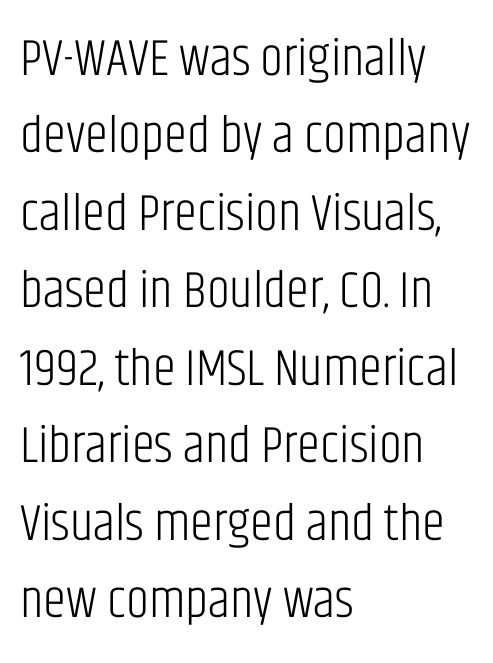
Does the leading feel generous? No, just average. Glance below the letters and you will spot only blank space. If you drew a ruler down the left edge, every line would touch it. The passage shown is typeset with a sans-serif family. Weight class: somewhere from thin through regular. Each letter keeps its own natural width here, so spacing adapts to shape.
